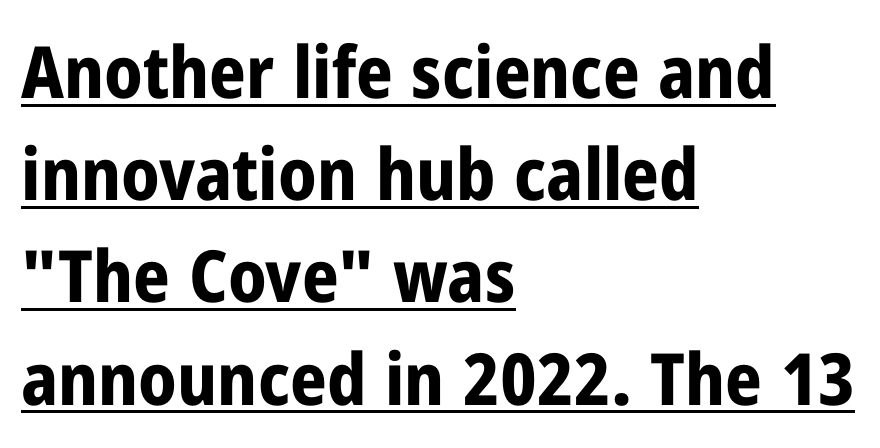
{"serif": "no", "italic": "no", "bold": "yes", "weight": "bold", "width": "condensed", "stroke_contrast": "low", "x_height": "medium", "monospaced": "no", "underline": "yes", "align": "left", "line_spacing": "normal", "line_spacing_ratio": 1.42, "letter_spacing": "normal", "letter_spacing_em": 0.0, "glyph_px": 72}
